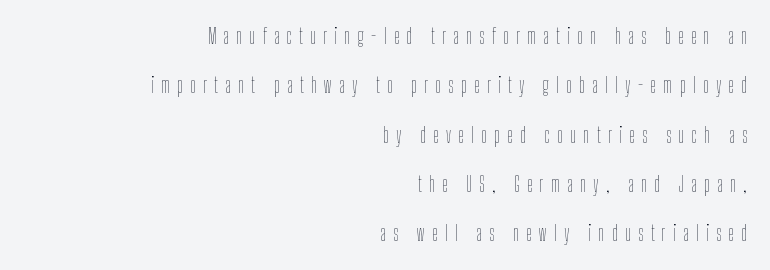
Q: Is the text bold? A: No.
Q: Is the text italic (slanted)? A: No, it is upright.
Q: Is the text underlined? A: No.
Q: How is the paragraph aligned? A: Right-aligned.
Q: Is the spacing between letters normal or unusually wide? A: Unusually wide.
Q: Is the spacing between lines tight, normal or loose? A: Loose.
